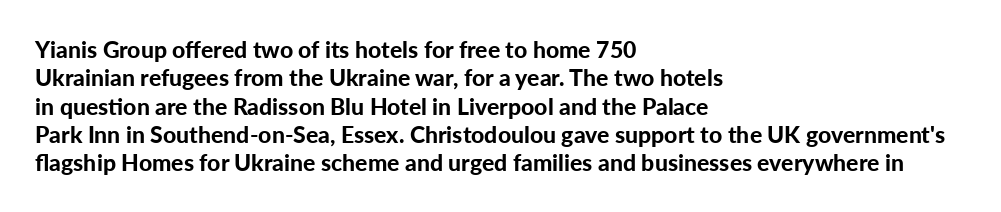
Plain, unruled lines of type. Heft: maximum for text — a bold. The tracking reads as untouched default to a designer's eye. Nope, not italic — everything's standing straight.
